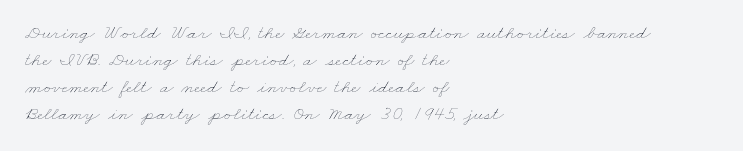
What's the leading like? Ordinary, nothing unusual. This rendering uses left alignment, leaving the right contour irregular. A bare baseline throughout the passage. No heavy texture on the line: the type isn't bold.
